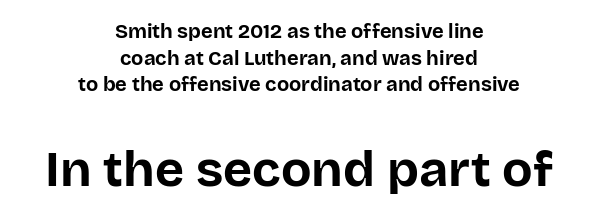
Nope, not italic — everything's standing straight. Whoever set this chose a conventional vertical rhythm. Every letter is thick-stroked: bold, no question. Serifs: no, the terminals of the letterforms are clean. These lines stack symmetrically, like a column narrowing and widening about its center.
